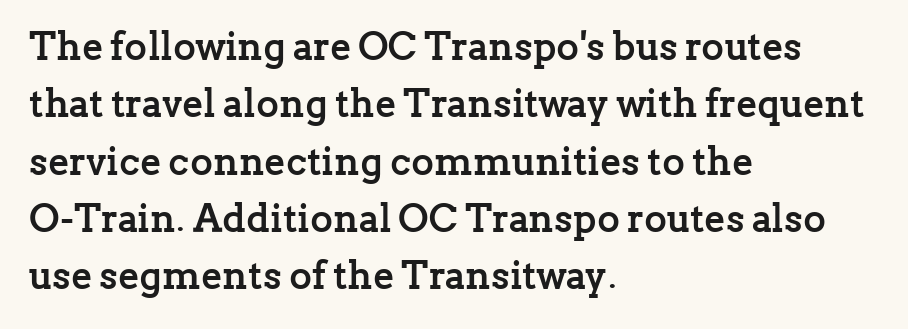
The paragraph shown leans on its left margin. Character widths vary here, with narrow letters taking less room than wide ones. Anything drawn beneath the words? Only blank space. Students, observe: this is what conventionally led text looks like. Typographically, this falls in the serif category.
